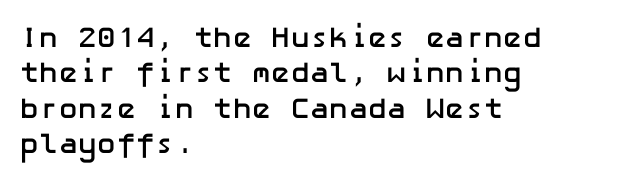
The image shows 29 px semibold sans-serif type, upright; set left-aligned, line spacing 1.22x, normal letter spacing, not underlined; low stroke contrast and a medium x-height.
